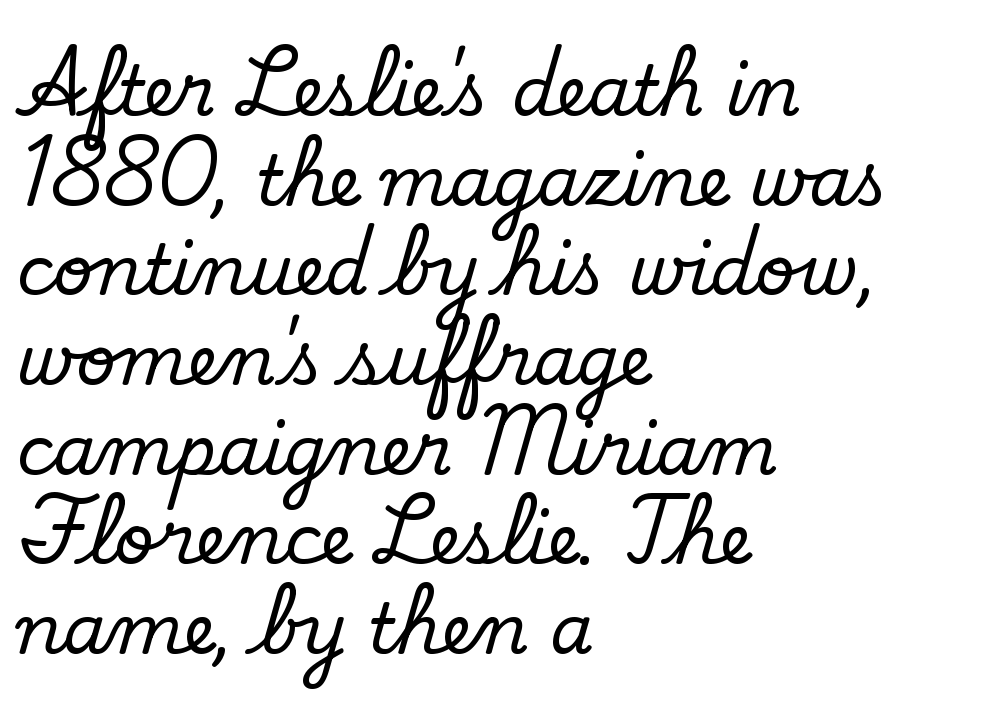
Q: Is the text italic (slanted)? A: Yes.
Q: Is the typeface a serif or a sans-serif typeface? A: Serif.
Q: Is the text underlined? A: No.
Q: How is the paragraph aligned? A: Left-aligned.
Q: Is the spacing between letters normal or unusually wide? A: Normal.
Q: Is the spacing between lines tight, normal or loose? A: Normal.
Q: Width (condensed, normal, or wide)? A: Normal.
Q: Stroke contrast? A: Low.
Q: x-height? A: Small.
Q: Monospaced? A: No.
